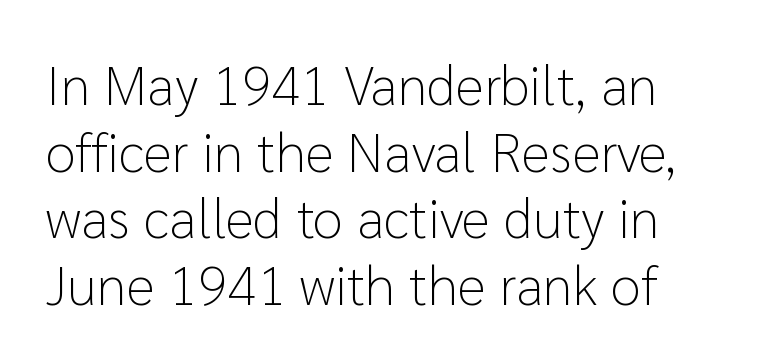
Q: Is the text bold? A: No.
Q: Is the text italic (slanted)? A: No, it is upright.
Q: Is the typeface a serif or a sans-serif typeface? A: Sans-serif.
Q: Is the text underlined? A: No.
Q: Is the spacing between letters normal or unusually wide? A: Normal.
Q: Width (condensed, normal, or wide)? A: Normal.
Q: Stroke contrast? A: Low.
Q: x-height? A: Medium.
Q: Monospaced? A: No.
